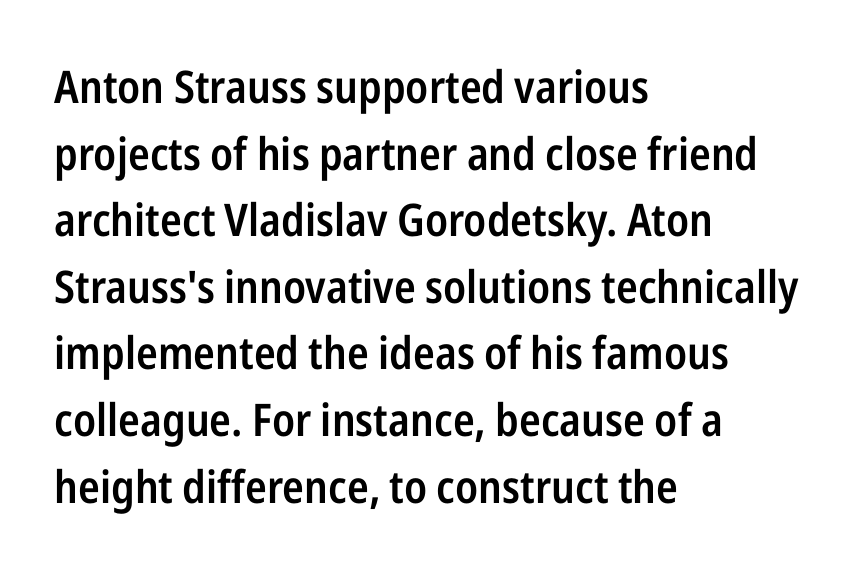
{"serif": "no", "italic": "no", "bold": "semi", "weight": "semibold", "width": "condensed", "stroke_contrast": "low", "x_height": "medium", "monospaced": "no", "underline": "no", "align": "left", "line_spacing": "normal", "line_spacing_ratio": 1.48, "letter_spacing": "normal", "letter_spacing_em": 0.0, "glyph_px": 45}
